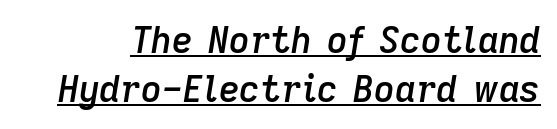
The image shows 36 px semibold type, italic (leaning right); set normal line spacing (1.36x), normal letter spacing, underlined; low stroke contrast and a medium x-height.
